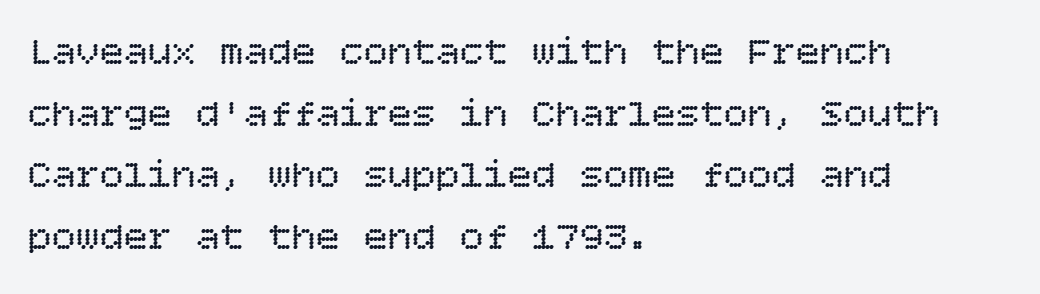
{"italic": "no", "bold": "no", "weight": "regular", "width": "normal", "stroke_contrast": "low", "x_height": "large", "underline": "no", "align": "left", "line_spacing": "normal", "line_spacing_ratio": 1.54, "letter_spacing": "normal", "letter_spacing_em": 0.0, "glyph_px": 40}
